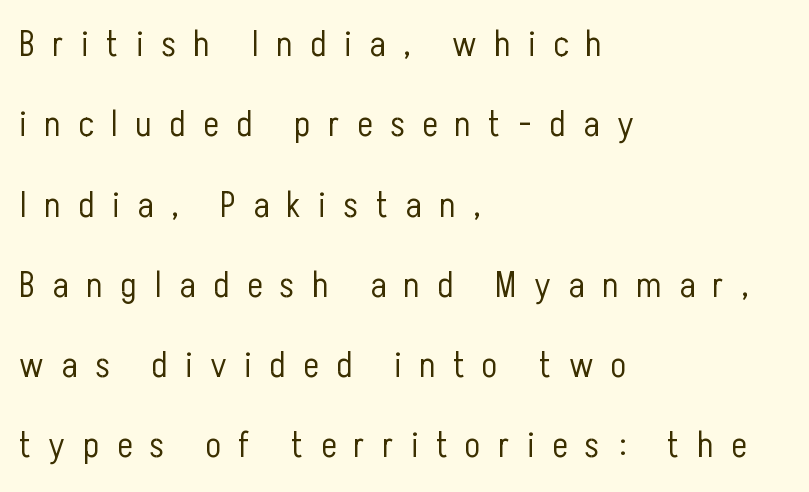
The image shows 37 px light, condensed sans-serif type, upright; set left-aligned, loose line spacing (2.17x), unusually wide letter spacing (+0.47 em), not underlined; low stroke contrast and a medium x-height.
